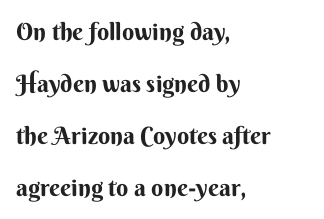
{"italic": "no", "bold": "yes", "underline": "no", "align": "left", "line_spacing": "loose", "line_spacing_ratio": 2.16, "letter_spacing": "normal", "letter_spacing_em": 0.0, "glyph_px": 24}
